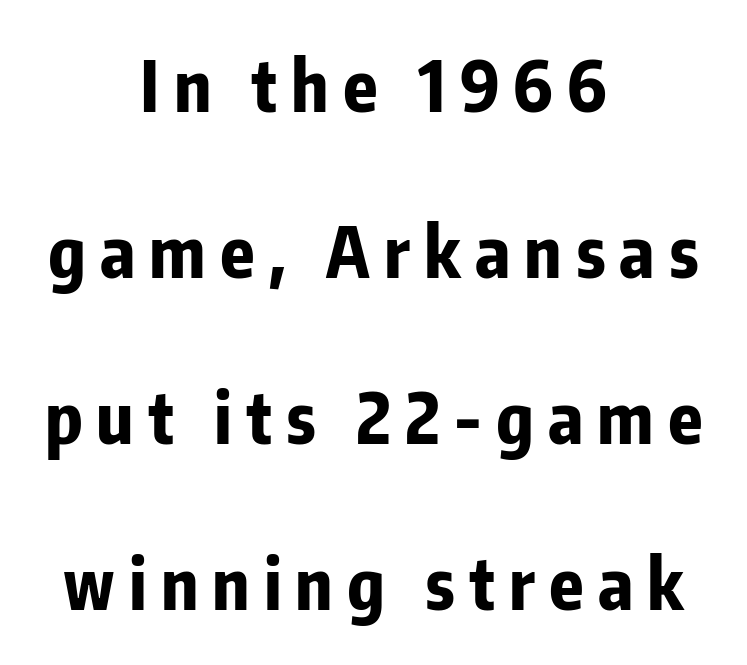
The image shows 70 px bold, condensed sans-serif type, upright; set centered, loose line spacing (2.37x), unusually wide letter spacing (+0.2 em), not underlined; low stroke contrast and a medium x-height.
